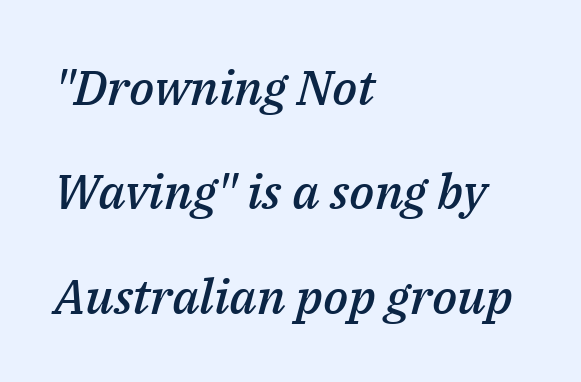
The sample has been set in demibold, a notch under bold. Teacher's note: observe the even left margin — that is flush-left alignment. Unmarked baselines from the first word to the last. Quick note: interline space is abundant. Students, note that the glyphs here touch the page at normal intervals.
